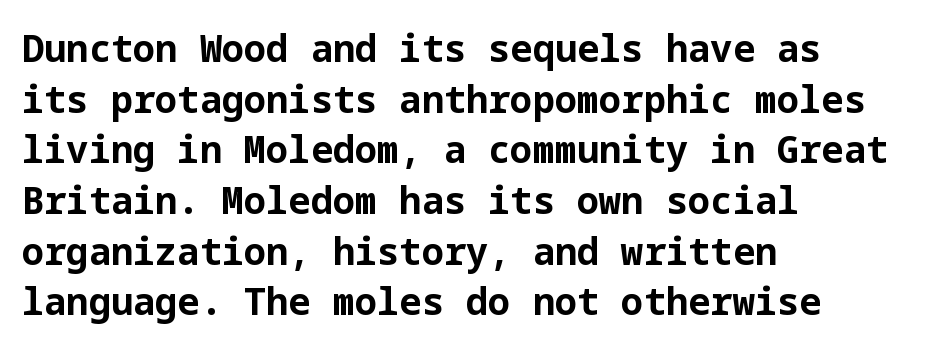
The image shows 37 px bold sans-serif type, upright; set left-aligned, normal line spacing (1.37x), normal letter spacing, not underlined; low stroke contrast and a medium x-height.
